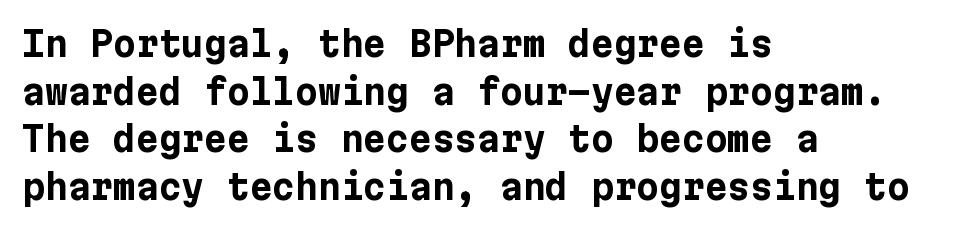
{"serif": "no", "italic": "no", "bold": "yes", "weight": "bold", "width": "normal", "stroke_contrast": "low", "x_height": "medium", "underline": "no", "align": "left", "line_spacing": "normal", "line_spacing_ratio": 1.36, "letter_spacing": "normal", "letter_spacing_em": 0.0, "glyph_px": 35}
